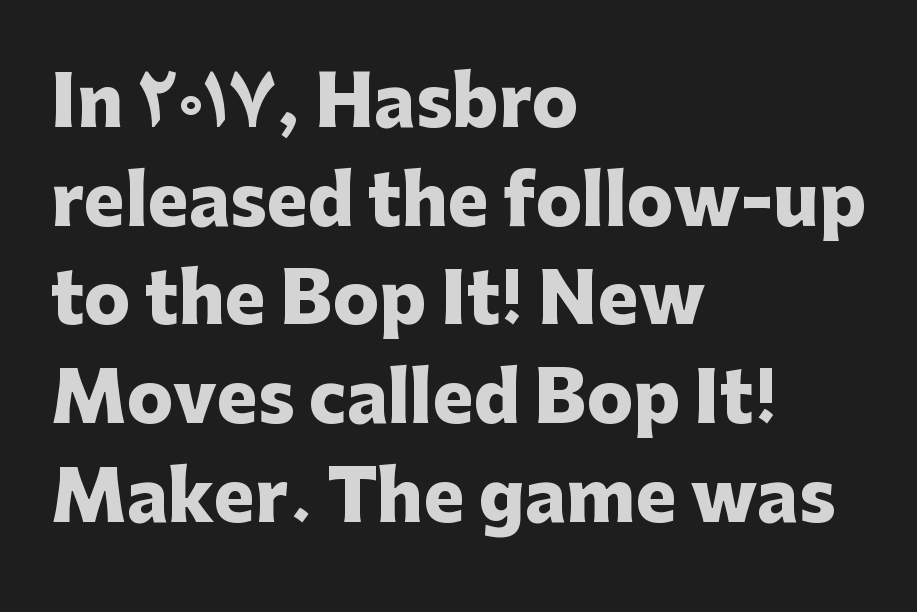
{"serif": "no", "italic": "no", "bold": "yes", "weight": "heavy", "width": "normal", "stroke_contrast": "low", "x_height": "medium", "monospaced": "no", "underline": "no", "align": "left", "line_spacing": "normal", "line_spacing_ratio": 1.43, "letter_spacing": "normal", "letter_spacing_em": 0.0, "glyph_px": 69}
